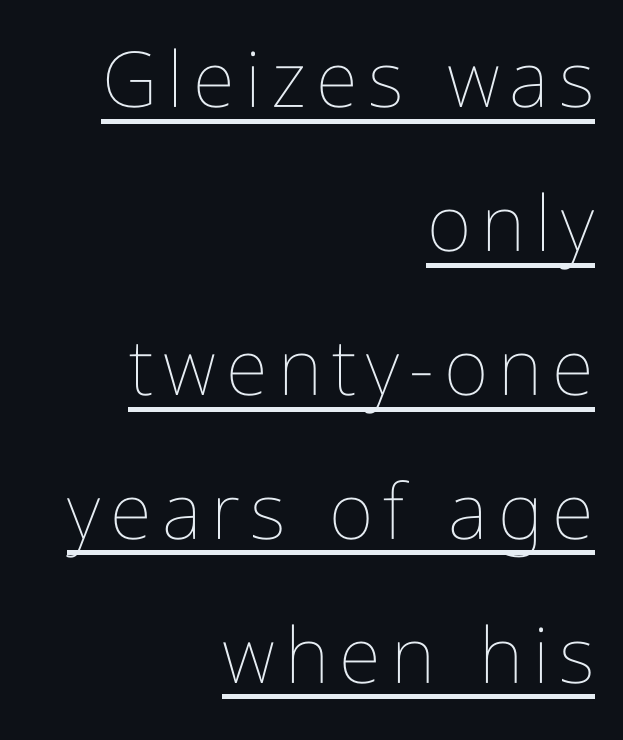
The image shows 77 px thin, condensed type, upright; set right-aligned, line spacing 1.87x, underlined; low stroke contrast and a medium x-height.
